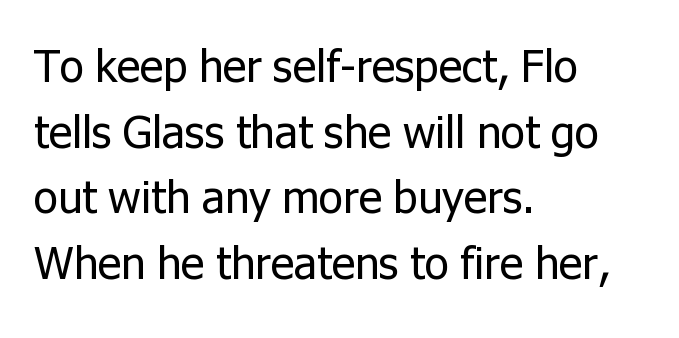
Quick note: not italic, upright. Letters have the restrained weight of plain body copy at most. These lines sit exactly where default settings would place them. A bare baseline throughout the passage.
